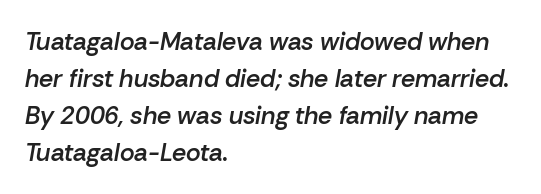
{"italic": "yes", "lean": "right", "slant_degrees": 10, "bold": "semi", "underline": "no", "align": "left", "line_spacing": "normal", "line_spacing_ratio": 1.48, "letter_spacing": "normal", "letter_spacing_em": 0.0, "glyph_px": 25}
